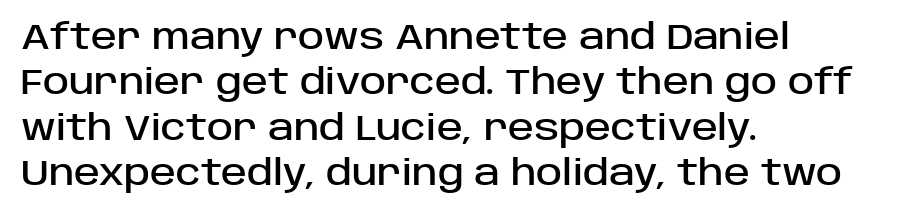
{"serif": "no", "italic": "no", "width": "normal", "stroke_contrast": "low", "x_height": "large", "monospaced": "no", "underline": "no", "align": "left", "line_spacing": "normal", "line_spacing_ratio": 1.3, "letter_spacing": "normal", "letter_spacing_em": 0.0, "glyph_px": 35}
